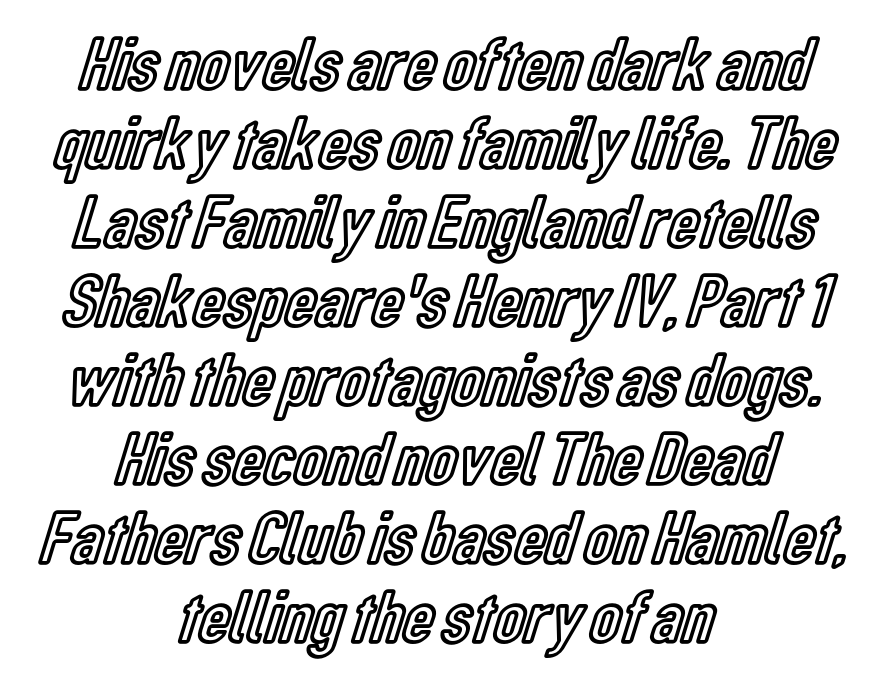
Honestly, the rows look squashed on top of each other. Tracking here is standard; glyphs follow each other at the usual distance. The space directly below the letters is spotless. Both edges are ragged and mirror each other, which tells us the setting is centered.
